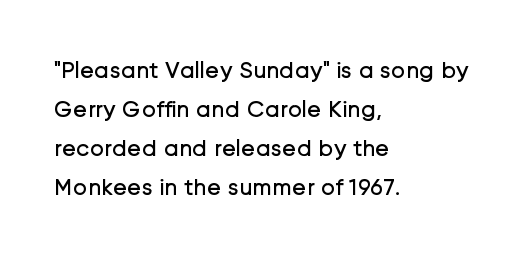
Q: Is the text bold? A: No.
Q: Is the text italic (slanted)? A: No, it is upright.
Q: Is the text underlined? A: No.
Q: How is the paragraph aligned? A: Left-aligned.
Q: Is the spacing between letters normal or unusually wide? A: Normal.
Q: Is the spacing between lines tight, normal or loose? A: Normal.
